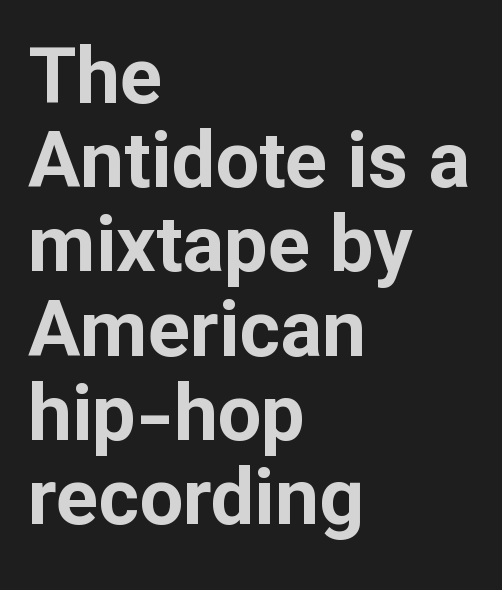
Q: Is the text bold? A: Yes.
Q: Is the text italic (slanted)? A: No, it is upright.
Q: Is the typeface a serif or a sans-serif typeface? A: Sans-serif.
Q: Is the text underlined? A: No.
Q: How is the paragraph aligned? A: Left-aligned.
Q: Is the spacing between letters normal or unusually wide? A: Normal.
Q: Is the spacing between lines tight, normal or loose? A: Tight.
Q: Width (condensed, normal, or wide)? A: Normal.
Q: Stroke contrast? A: Low.
Q: x-height? A: Medium.
Q: Monospaced? A: No.
